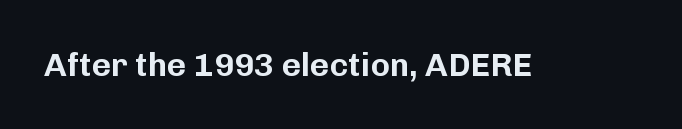
Q: Is the text italic (slanted)? A: No, it is upright.
Q: Is the typeface a serif or a sans-serif typeface? A: Sans-serif.
Q: Is the text underlined? A: No.
Q: Is the spacing between letters normal or unusually wide? A: Normal.
Q: Width (condensed, normal, or wide)? A: Normal.
Q: Stroke contrast? A: Low.
Q: x-height? A: Medium.
Q: Monospaced? A: No.
